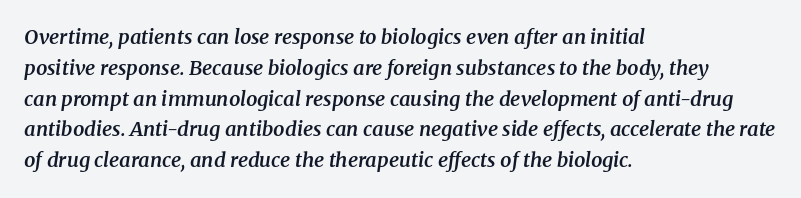
The image shows 20 px text type, italic (leaning right); set left-aligned, normal line spacing (1.54x), normal letter spacing, not underlined.
